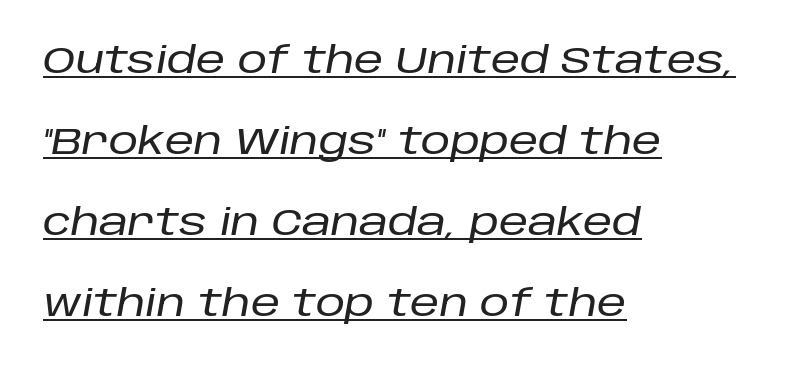
Q: Is the text italic (slanted)? A: Yes, it leans right by about 10 degrees.
Q: Is the text underlined? A: Yes.
Q: How is the paragraph aligned? A: Left-aligned.
Q: Is the spacing between letters normal or unusually wide? A: Normal.
Q: Is the spacing between lines tight, normal or loose? A: Loose.
Q: Width (condensed, normal, or wide)? A: Normal.
Q: Stroke contrast? A: Low.
Q: x-height? A: Large.
Q: Monospaced? A: No.
